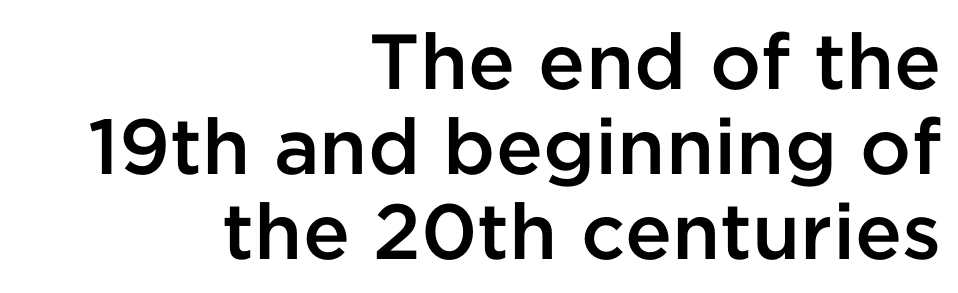
The image shows 78 px semibold sans-serif type, upright; set right-aligned, tight line spacing (1.09x), normal letter spacing, not underlined; low stroke contrast and a medium x-height.
